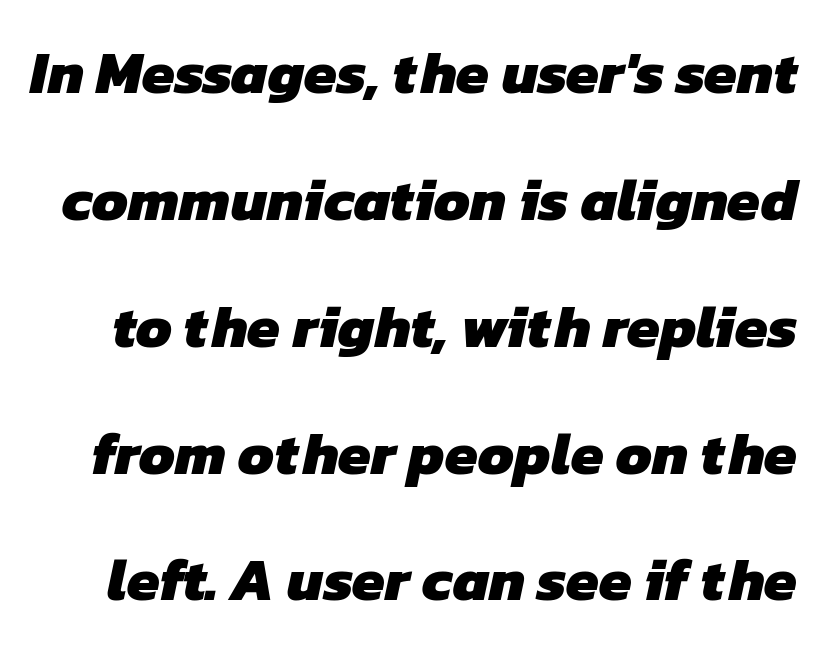
The image shows 59 px heavy sans-serif type; set loose line spacing (2.15x), normal letter spacing, not underlined; low stroke contrast and a medium x-height.
